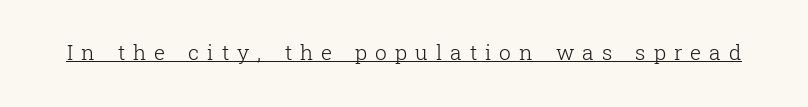
The image shows 21 px text type, upright; set unusually wide letter spacing (+0.38 em), underlined.
